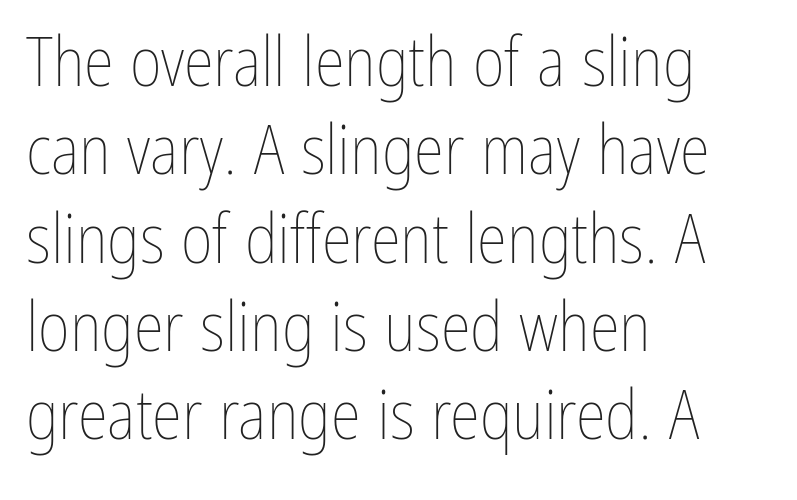
Default kerning and tracking; the words read as compact shapes. Regular leading. The letters stand upright; this is a roman face. Stroke thickness stays within the range of a standard reading face or lighter.
